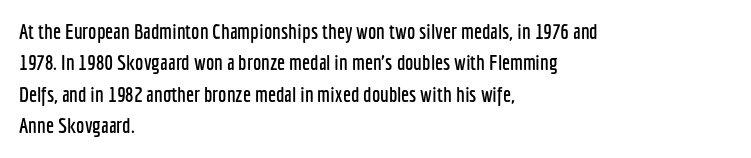
{"italic": "no", "underline": "no", "align": "left", "line_spacing": "normal", "line_spacing_ratio": 1.5, "letter_spacing": "normal", "letter_spacing_em": 0.0, "glyph_px": 21}
